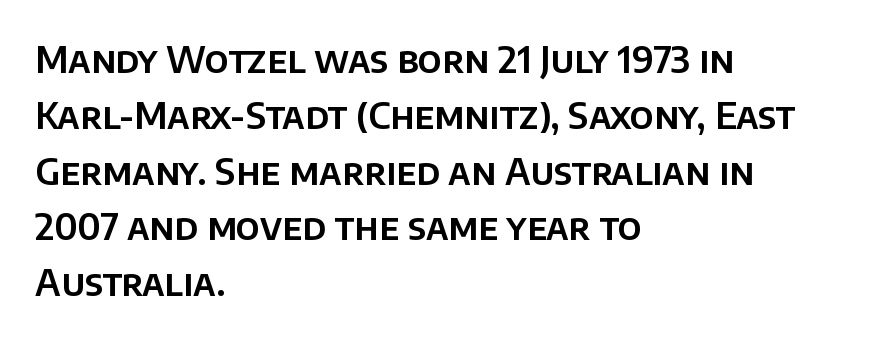
The letters advance in unequal steps, a hallmark of proportional type. The type is set solid horizontally, with unmodified tracking. Summary of vertical rhythm: regular, with standard interline spacing. The letters carry no serifs — their stems end cleanly without finishing strokes.
